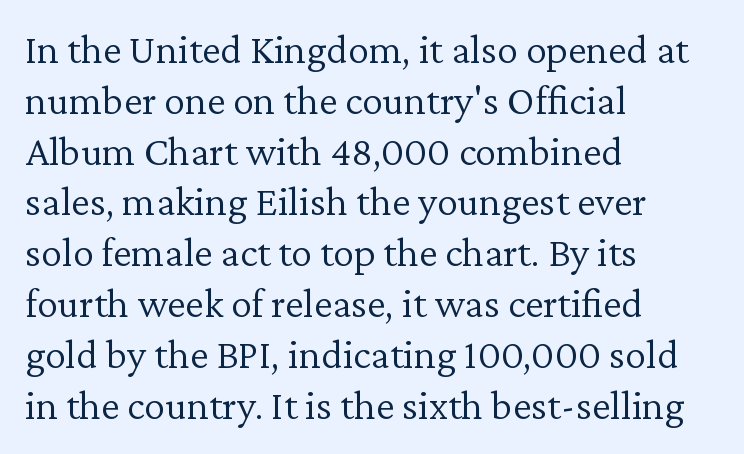
The image shows 42 px light serif type, upright; set left-aligned, line spacing 1.21x, normal letter spacing, not underlined; low stroke contrast and a medium x-height.
